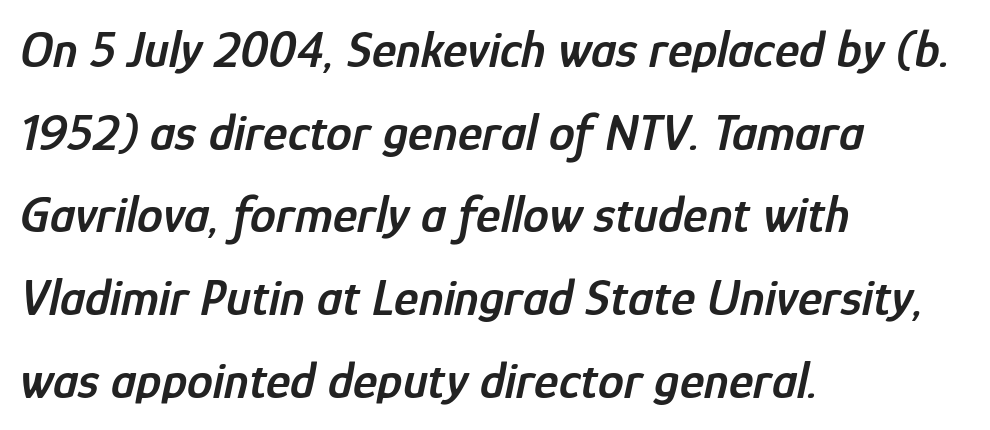
The rendering uses a moderate line-height, typical for paragraphs. As a designer I'd log this as weight 600, semibold. The letters are slanted; this is an italic face. Typeset ragged right — the left edge is the straight one.
